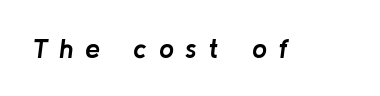
The image shows 27 px bold type, italic (leaning right); set unusually wide letter spacing (+0.42 em), not underlined.
